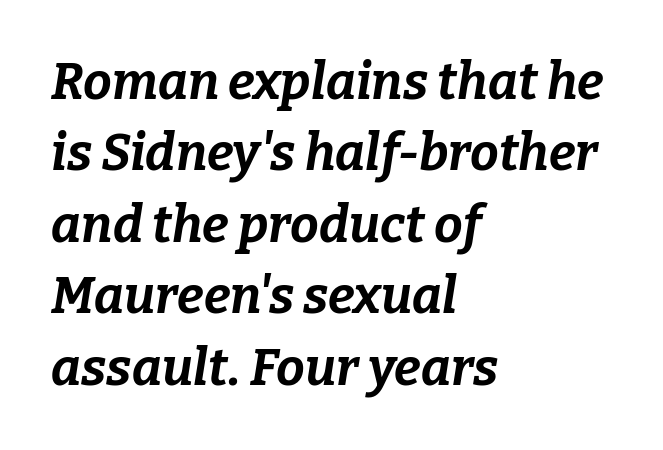
Q: Is the text bold? A: Yes.
Q: Is the text italic (slanted)? A: Yes, it leans right by about 9 degrees.
Q: Is the text underlined? A: No.
Q: How is the paragraph aligned? A: Left-aligned.
Q: Is the spacing between letters normal or unusually wide? A: Normal.
Q: Is the spacing between lines tight, normal or loose? A: Normal.
Q: Width (condensed, normal, or wide)? A: Normal.
Q: Stroke contrast? A: Low.
Q: x-height? A: Medium.
Q: Monospaced? A: No.
